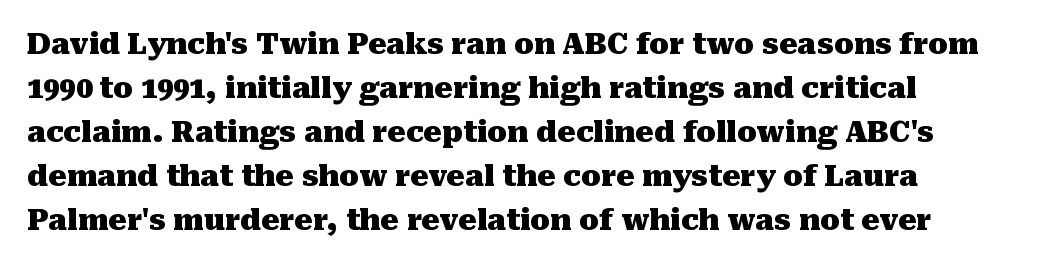
{"serif": "yes", "italic": "no", "bold": "yes", "weight": "heavy", "width": "normal", "stroke_contrast": "medium", "x_height": "medium", "monospaced": "no", "underline": "no", "align": "left", "line_spacing": "normal", "line_spacing_ratio": 1.52, "letter_spacing": "normal", "letter_spacing_em": 0.0, "glyph_px": 29}
